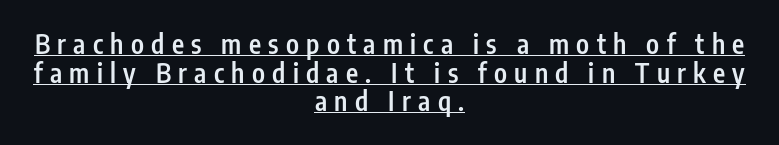
The image shows 26 px text type, upright; set centered, tight line spacing (1.1x), unusually wide letter spacing (+0.28 em), underlined.
